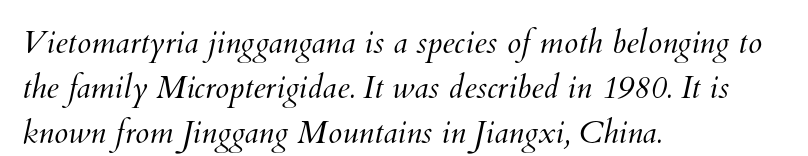
{"bold": "no", "weight": "light", "width": "normal", "stroke_contrast": "medium", "x_height": "small", "monospaced": "no", "underline": "no", "align": "left", "line_spacing": "normal", "line_spacing_ratio": 1.41, "letter_spacing": "normal", "letter_spacing_em": 0.0, "glyph_px": 32}
